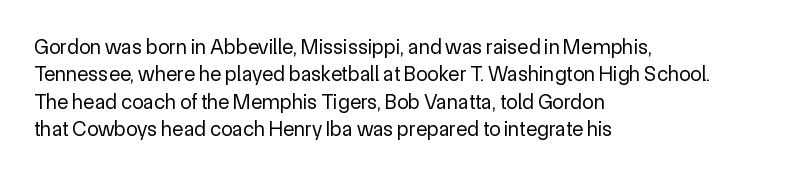
The image shows 21 px text type, upright; set left-aligned, normal line spacing (1.3x), normal letter spacing, not underlined.
